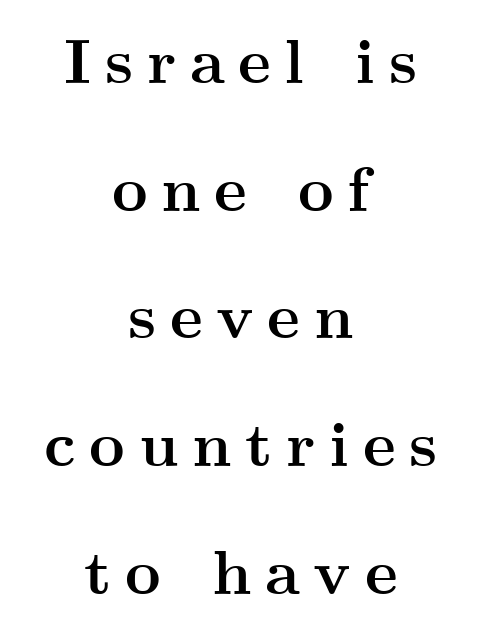
I'd describe the lettering as bold — thick and assertive. The area under the type is left untouched. Short and long lines alike share a common midpoint. A typesetter would call this leading open, well beyond the default. The font's upright variant was chosen for this text.
